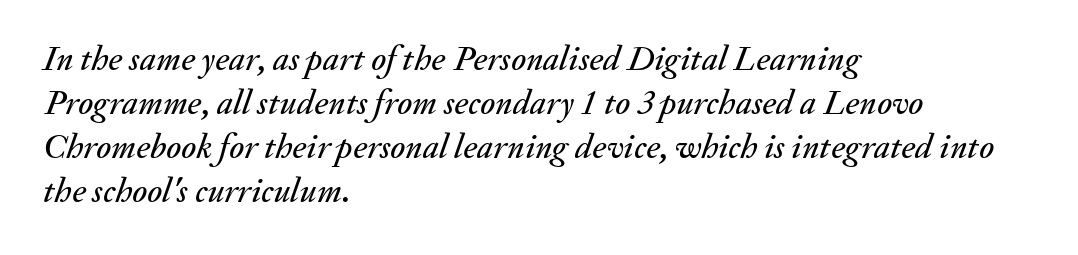
Is the block centered? No — it sits flush against the left margin. The font's italic variant was chosen for this text. Think of a printed novel: that variable character pitch is what you see here. Nobody touched the tracking dial on this one.
